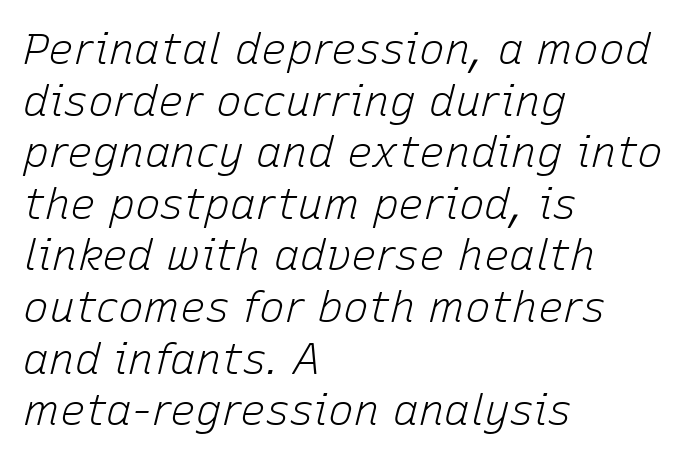
The passage shown leans; its letterforms are oblique. Which margin do the lines hug? The left one — the right edge is uneven. Descender tails drop into unmarked territory. Stroke mass is kept to a normal reading level or below. You could call the tracking neutral — neither tight nor loose. Spacing verdict: proportional, widths tailored to each character.
